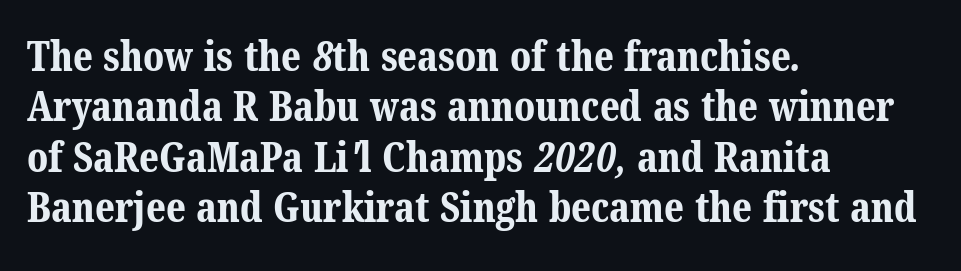
The letters advance in unequal steps, a hallmark of proportional type. The words here are not underlined. I'd describe the lettering as bold — thick and assertive. Reading down the block, your eye returns to a fixed left position each line. Old-style or modern, the face here clearly has serifs. Students, note that the glyphs here touch the page at normal intervals.
